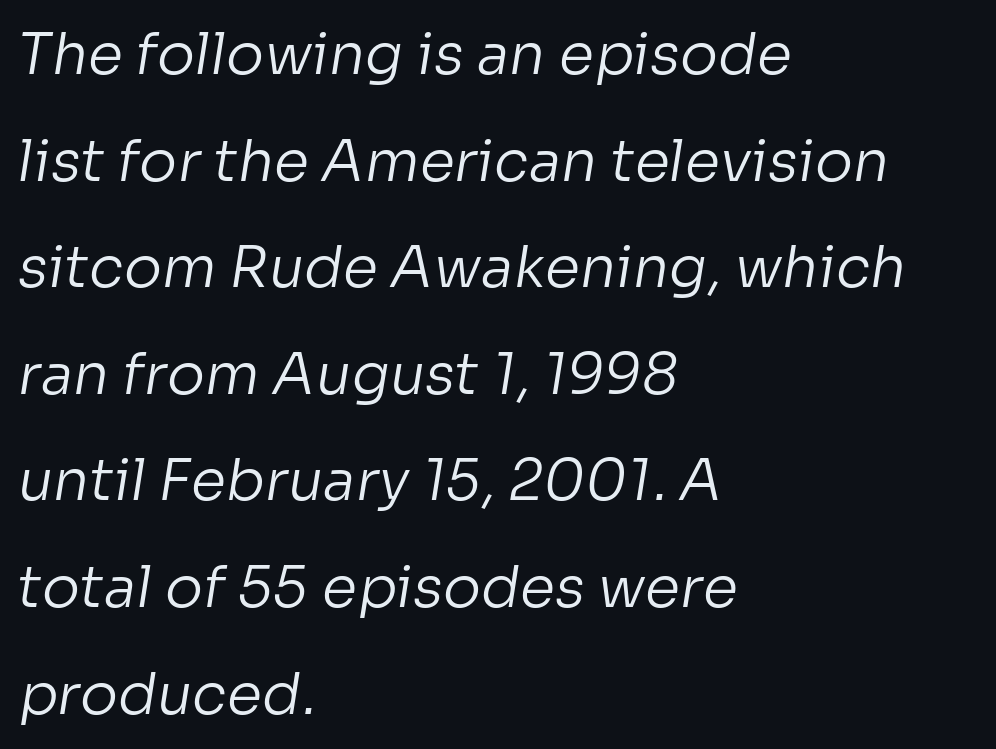
Q: Is the text bold? A: No.
Q: Is the typeface a serif or a sans-serif typeface? A: Sans-serif.
Q: Is the text underlined? A: No.
Q: How is the paragraph aligned? A: Left-aligned.
Q: Is the spacing between letters normal or unusually wide? A: Normal.
Q: Width (condensed, normal, or wide)? A: Normal.
Q: Stroke contrast? A: Low.
Q: x-height? A: Medium.
Q: Monospaced? A: No.
